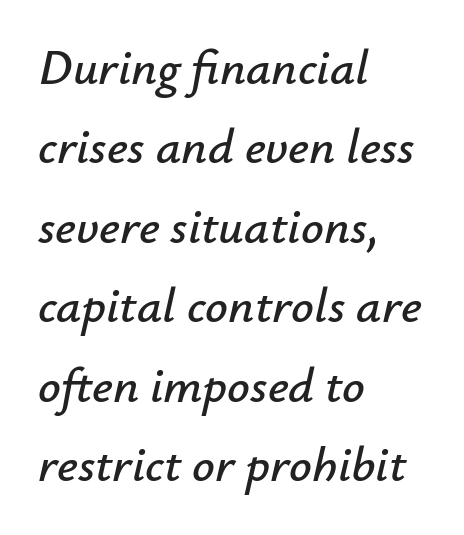
Decoration check: the copy has no underline. These lines were composed using italics. Spacing between characters is what you'd get straight out of the box. Every row of glyphs begins at an identical x-position on the left.
